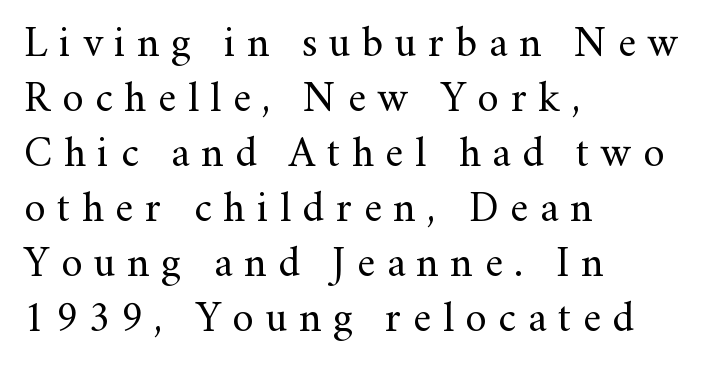
The image shows 42 px regular-weight serif type, upright; set left-aligned, normal line spacing (1.31x), unusually wide letter spacing (+0.28 em), not underlined; medium stroke contrast and a small x-height.
